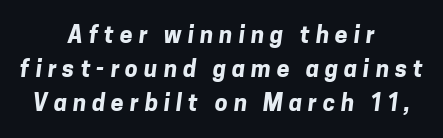
{"bold": "yes", "underline": "no", "align": "center", "line_spacing": "normal", "line_spacing_ratio": 1.48, "letter_spacing": "wide", "letter_spacing_em": 0.26, "glyph_px": 23}
